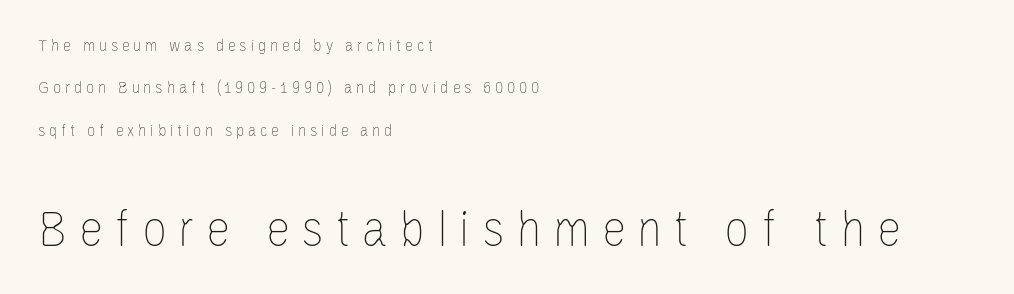
The image shows 55 px thin, condensed type, upright; set left-aligned, loose line spacing (2.35x), unusually wide letter spacing (+0.21 em), not underlined; the second (bottom) block is 3.06x larger; low stroke contrast and a large x-height.
